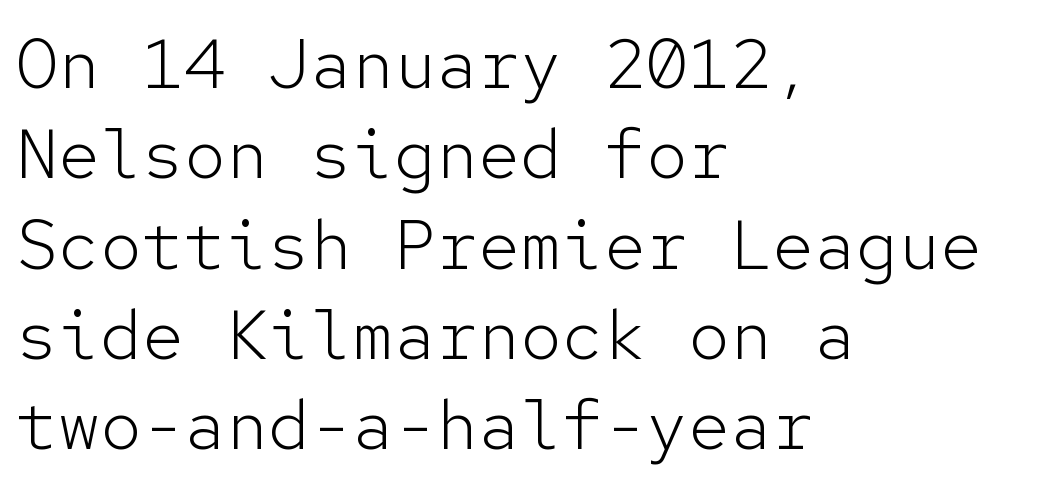
Is the block centered? No — it sits flush against the left margin. How are the letters spaced? Ordinarily, with no added tracking. A bare baseline throughout the passage. Check where the strokes stop: nothing finishes them off — pure sans.
